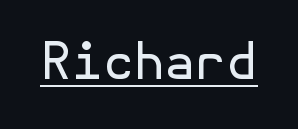
Q: Is the text bold? A: No.
Q: Is the text italic (slanted)? A: No, it is upright.
Q: Is the typeface a serif or a sans-serif typeface? A: Sans-serif.
Q: Is the text underlined? A: Yes.
Q: Is the spacing between letters normal or unusually wide? A: Normal.
Q: Width (condensed, normal, or wide)? A: Normal.
Q: x-height? A: Medium.
